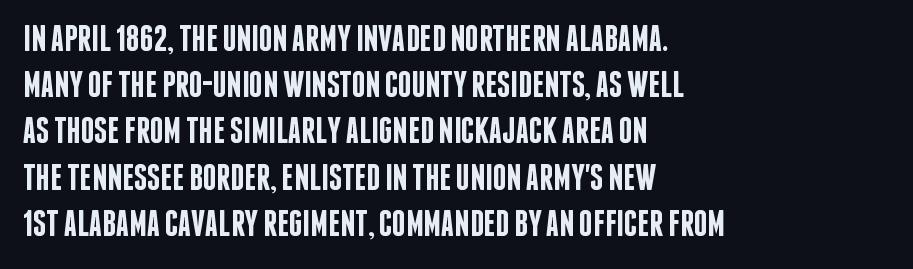
The image shows 37 px semibold, condensed sans-serif type, upright; set left-aligned, normal line spacing (1.25x), normal letter spacing, not underlined; low stroke contrast and a large x-height.
